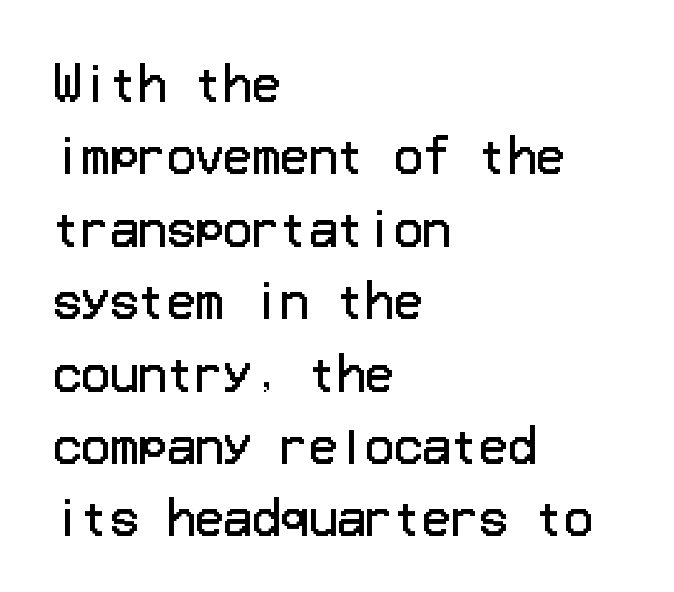
The rendering shows plain stroke endings on the letterforms — a sans-serif design. Is the stroke heavy? The answer is a plain regular-or-lighter. Between one letter and the next there's only the usual sliver of space. Does the leading feel generous? No, just average. The baseline area is clear.
